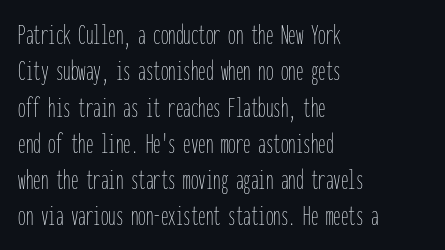
{"italic": "no", "bold": "no", "weight": "thin", "width": "condensed", "stroke_contrast": "low", "x_height": "medium", "monospaced": "yes", "underline": "no", "align": "left", "line_spacing_ratio": 1.21, "letter_spacing": "normal", "letter_spacing_em": 0.0, "glyph_px": 30}
